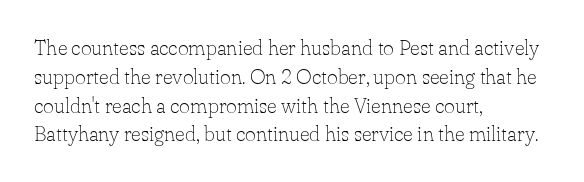
Q: Is the text bold? A: No.
Q: Is the text italic (slanted)? A: No, it is upright.
Q: Is the text underlined? A: No.
Q: How is the paragraph aligned? A: Left-aligned.
Q: Is the spacing between letters normal or unusually wide? A: Normal.
Q: Is the spacing between lines tight, normal or loose? A: Normal.
